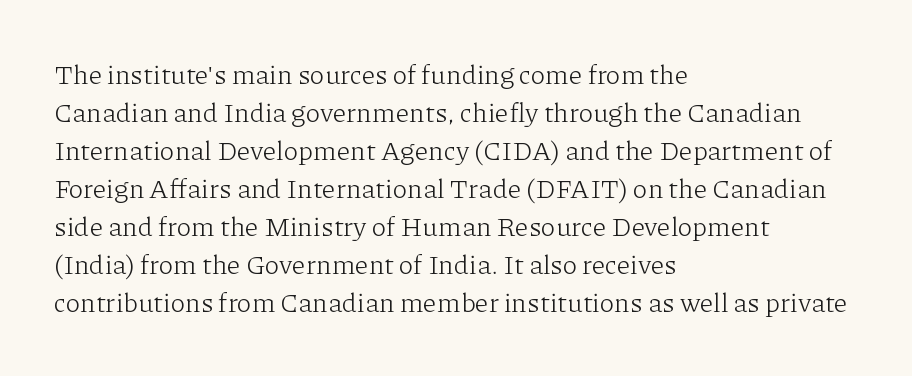
The designer left line spacing at the default. A classic flush-left, rag-right setting is used for this passage. The font sits on the lighter half of the weight spectrum, regular included. The letters stand straight up with perfectly vertical stems. No word sits above an underline.
